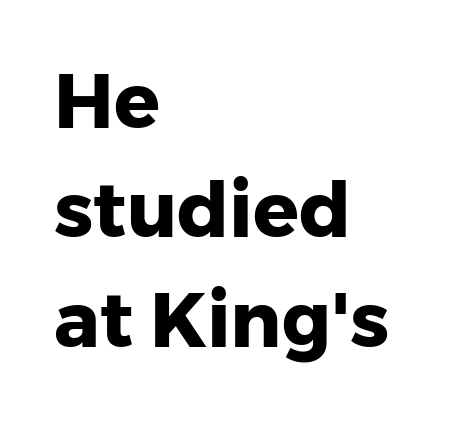
Q: Is the text bold? A: Yes.
Q: Is the text italic (slanted)? A: No, it is upright.
Q: Is the typeface a serif or a sans-serif typeface? A: Sans-serif.
Q: Is the text underlined? A: No.
Q: How is the paragraph aligned? A: Left-aligned.
Q: Is the spacing between letters normal or unusually wide? A: Normal.
Q: Is the spacing between lines tight, normal or loose? A: Normal.
Q: Width (condensed, normal, or wide)? A: Normal.
Q: Stroke contrast? A: Low.
Q: x-height? A: Medium.
Q: Monospaced? A: No.
